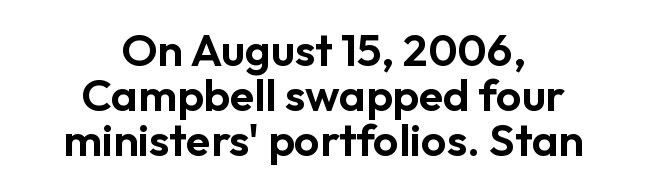
Compared with a flush-left layout, this one balances lines on the center instead. A sans-serif font was chosen for this passage. This block would grow much taller if given ordinary leading; it's compressed now. Plain, unruled lines of type.
